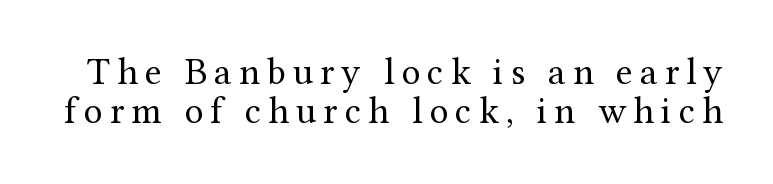
{"serif": "yes", "italic": "no", "bold": "no", "weight": "regular", "width": "normal", "stroke_contrast": "medium", "x_height": "medium", "monospaced": "no", "underline": "no", "line_spacing": "tight", "line_spacing_ratio": 1.03, "glyph_px": 38}
